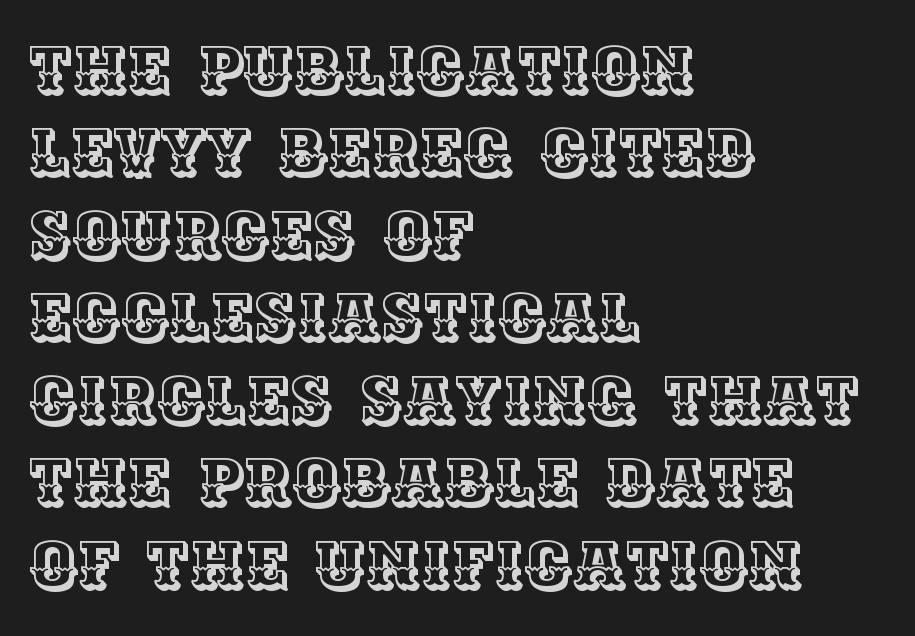
Q: Is the text italic (slanted)? A: No, it is upright.
Q: Is the text underlined? A: No.
Q: How is the paragraph aligned? A: Left-aligned.
Q: Is the spacing between letters normal or unusually wide? A: Normal.
Q: Is the spacing between lines tight, normal or loose? A: Normal.
Q: Width (condensed, normal, or wide)? A: Normal.
Q: x-height? A: Large.
Q: Monospaced? A: No.
